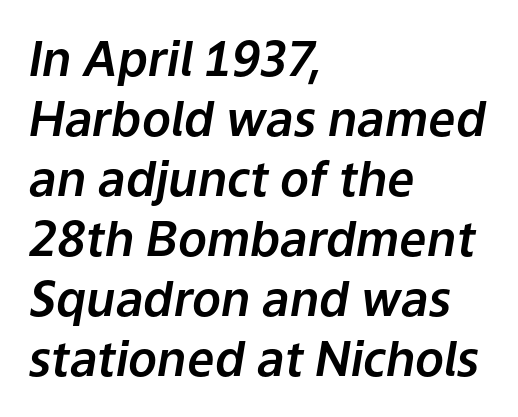
{"italic": "yes", "lean": "right", "slant_degrees": 9, "width": "normal", "stroke_contrast": "low", "x_height": "medium", "monospaced": "no", "underline": "no", "align": "left", "line_spacing": "normal", "line_spacing_ratio": 1.25, "letter_spacing": "normal", "letter_spacing_em": 0.0, "glyph_px": 48}
